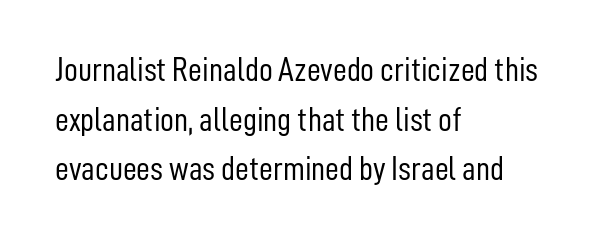
{"serif": "no", "italic": "no", "bold": "no", "weight": "light", "width": "condensed", "stroke_contrast": "low", "x_height": "medium", "monospaced": "no", "underline": "no", "align": "left", "line_spacing": "normal", "line_spacing_ratio": 1.46, "letter_spacing": "normal", "letter_spacing_em": 0.0, "glyph_px": 34}
